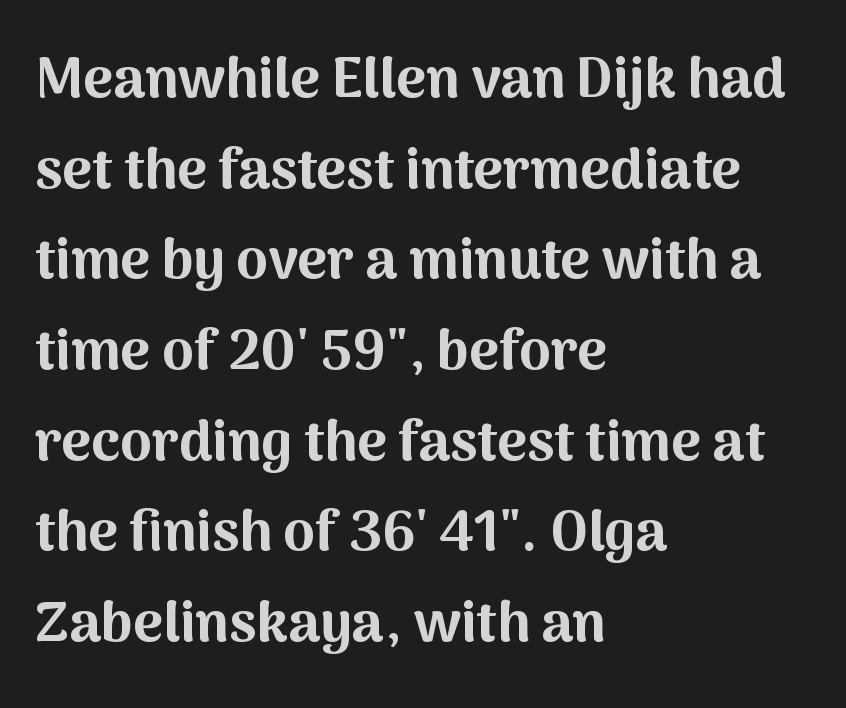
Characters follow at the spacing the type designer built in. Quick note: underline off. The block of text has a typical density, with ordinary space between rows. These lines carry a lot of weight — the face is fully bold. The font family rendered here belongs to the sans-serif group.
